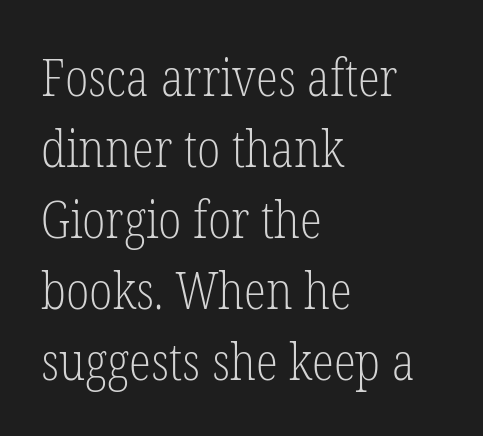
I'd call this a serif setting — the letters wear small feet. Leading: standard. Varying glyph widths throughout — classic text-font behaviour. Every character sits straight up, as roman type does. Anything drawn beneath the words? Only blank space. A typesetter would call this zero additional tracking.
